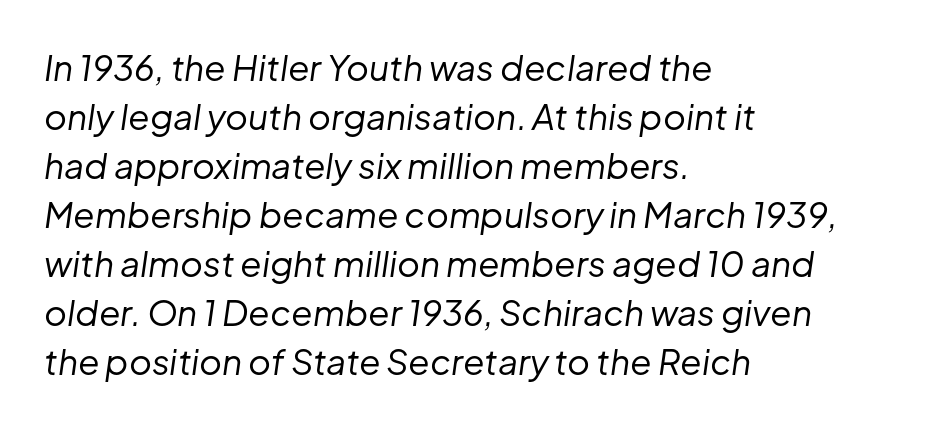
Q: Is the text bold? A: No.
Q: Is the text italic (slanted)? A: Yes, it leans right by about 8 degrees.
Q: Is the text underlined? A: No.
Q: How is the paragraph aligned? A: Left-aligned.
Q: Is the spacing between letters normal or unusually wide? A: Normal.
Q: Is the spacing between lines tight, normal or loose? A: Normal.
Q: Width (condensed, normal, or wide)? A: Normal.
Q: Stroke contrast? A: Low.
Q: x-height? A: Medium.
Q: Monospaced? A: No.
